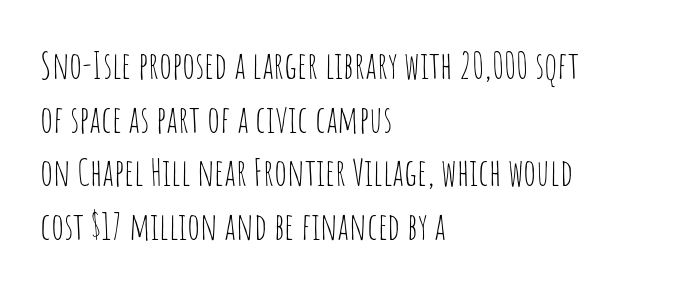
{"serif": "no", "italic": "no", "bold": "no", "weight": "thin", "width": "condensed", "stroke_contrast": "low", "x_height": "large", "monospaced": "no", "underline": "no", "align": "left", "line_spacing": "normal", "line_spacing_ratio": 1.41, "letter_spacing": "normal", "letter_spacing_em": 0.0, "glyph_px": 38}
